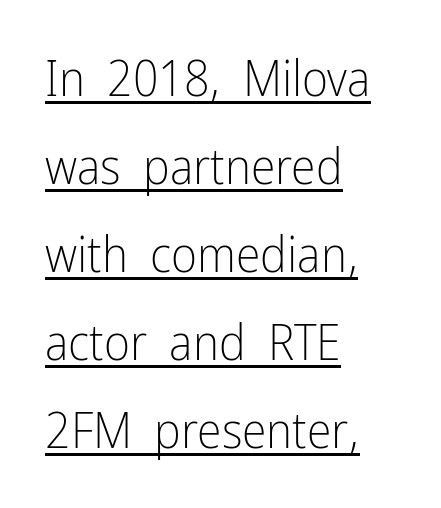
The image shows 50 px light, condensed sans-serif type, upright; set left-aligned, line spacing 1.76x, normal letter spacing, underlined; low stroke contrast and a medium x-height.
